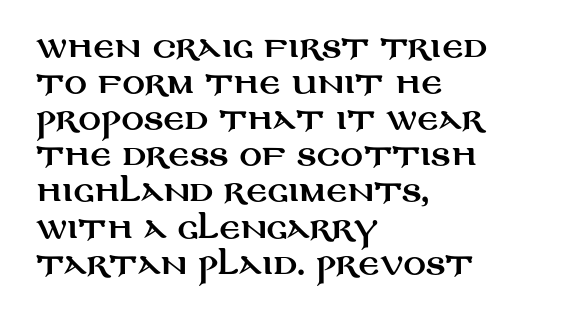
Q: Is the text italic (slanted)? A: No, it is upright.
Q: Is the typeface a serif or a sans-serif typeface? A: Sans-serif.
Q: Is the text underlined? A: No.
Q: How is the paragraph aligned? A: Left-aligned.
Q: Is the spacing between letters normal or unusually wide? A: Normal.
Q: Is the spacing between lines tight, normal or loose? A: Normal.
Q: Width (condensed, normal, or wide)? A: Wide.
Q: Stroke contrast? A: Medium.
Q: x-height? A: Large.
Q: Monospaced? A: No.
